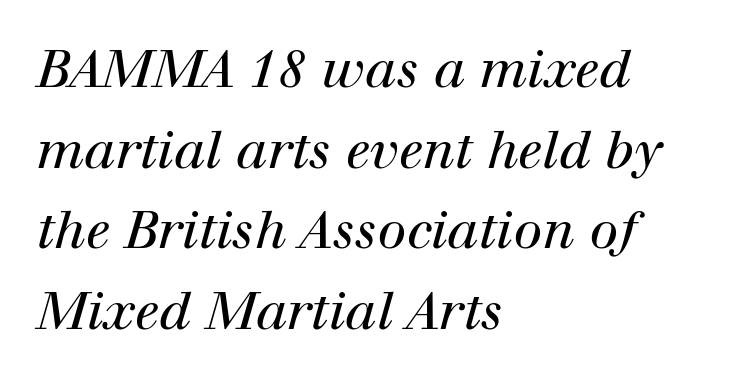
Q: Is the text bold? A: No.
Q: Is the text italic (slanted)? A: Yes, it leans right by about 12 degrees.
Q: Is the typeface a serif or a sans-serif typeface? A: Serif.
Q: Is the text underlined? A: No.
Q: How is the paragraph aligned? A: Left-aligned.
Q: Is the spacing between letters normal or unusually wide? A: Normal.
Q: Is the spacing between lines tight, normal or loose? A: Normal.
Q: Width (condensed, normal, or wide)? A: Normal.
Q: Stroke contrast? A: High.
Q: x-height? A: Medium.
Q: Monospaced? A: No.
